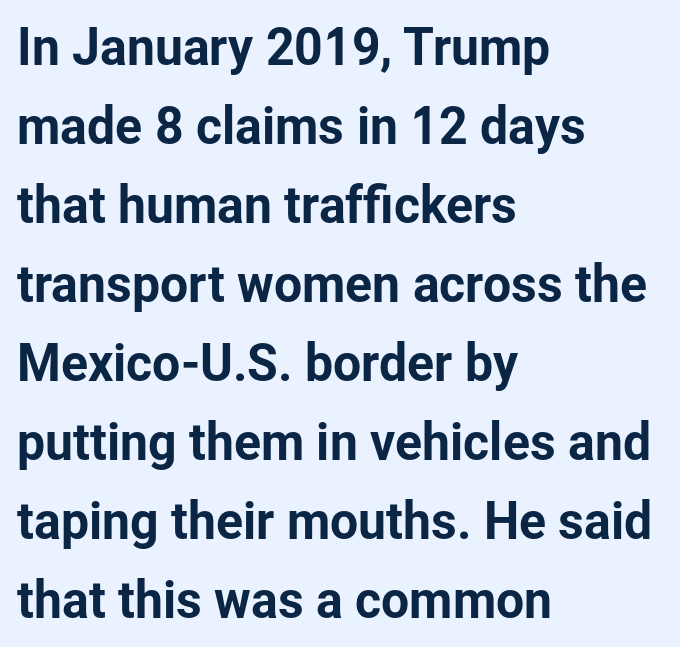
{"serif": "no", "italic": "no", "width": "normal", "stroke_contrast": "low", "x_height": "medium", "monospaced": "no", "underline": "no", "align": "left", "line_spacing": "normal", "line_spacing_ratio": 1.58, "letter_spacing": "normal", "letter_spacing_em": 0.0, "glyph_px": 50}
